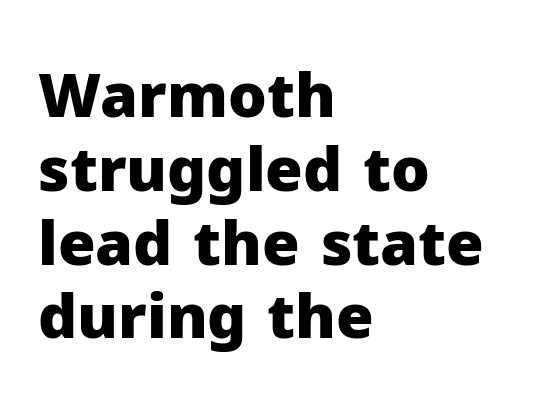
Q: Is the text bold? A: Yes.
Q: Is the text italic (slanted)? A: No, it is upright.
Q: Is the typeface a serif or a sans-serif typeface? A: Sans-serif.
Q: Is the text underlined? A: No.
Q: How is the paragraph aligned? A: Left-aligned.
Q: Is the spacing between letters normal or unusually wide? A: Normal.
Q: Width (condensed, normal, or wide)? A: Normal.
Q: Stroke contrast? A: Low.
Q: x-height? A: Medium.
Q: Monospaced? A: No.
